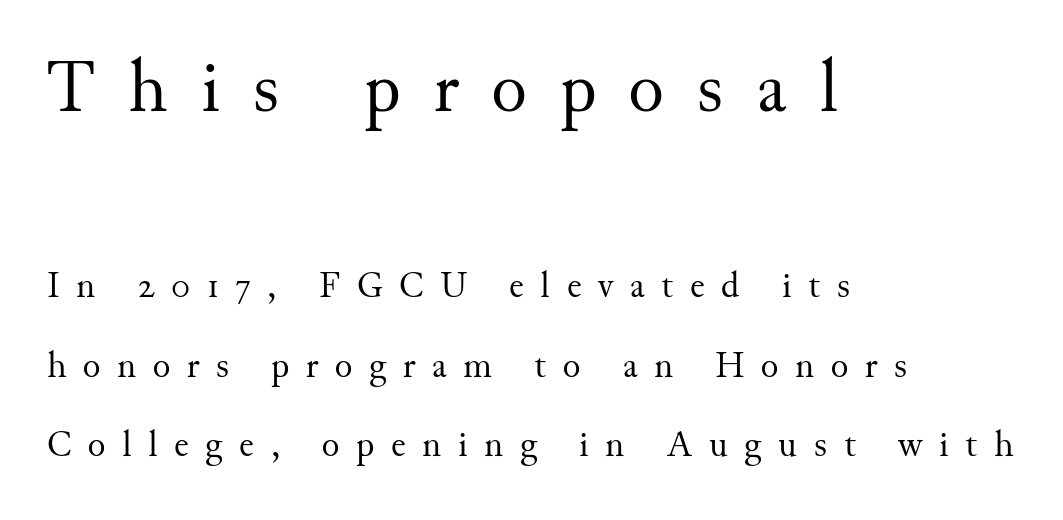
{"serif": "yes", "italic": "no", "bold": "no", "weight": "regular", "width": "normal", "stroke_contrast": "medium", "x_height": "small", "monospaced": "no", "underline": "no", "align": "left", "line_spacing": "loose", "line_spacing_ratio": 2.15, "letter_spacing": "wide", "letter_spacing_em": 0.45, "larger_block": "first", "size_ratio": 2.0, "glyph_px": 74}
